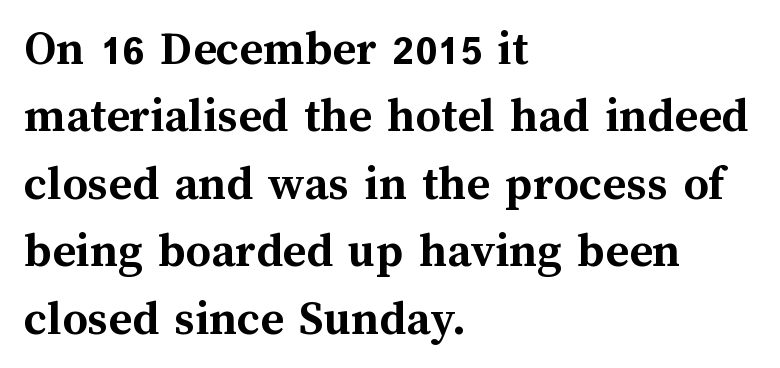
Q: Is the text bold? A: Yes.
Q: Is the text italic (slanted)? A: No, it is upright.
Q: Is the text underlined? A: No.
Q: How is the paragraph aligned? A: Left-aligned.
Q: Is the spacing between letters normal or unusually wide? A: Normal.
Q: Is the spacing between lines tight, normal or loose? A: Normal.
Q: Width (condensed, normal, or wide)? A: Normal.
Q: Stroke contrast? A: Medium.
Q: x-height? A: Medium.
Q: Monospaced? A: No.
